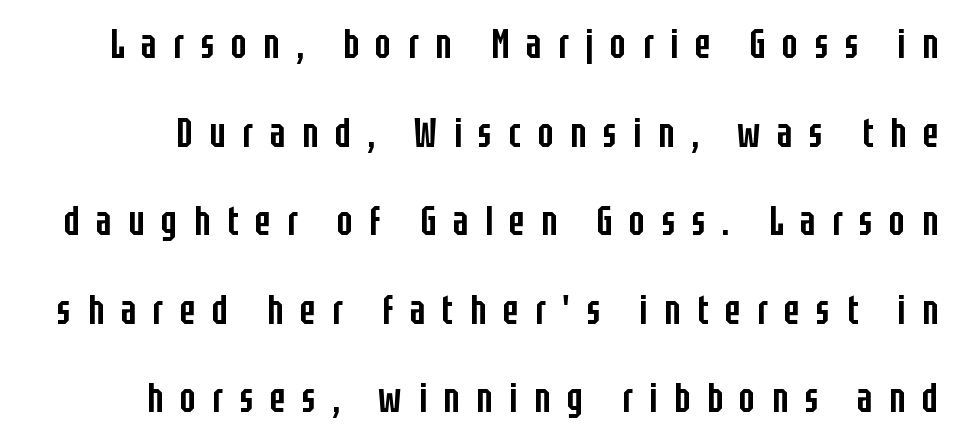
Character widths vary here, with narrow letters taking less room than wide ones. A typesetter would call this leading open, well beyond the default. The characters display no serif detailing; their extremities are plain. Bold? Not quite — semibold, heavier than regular but stopping short. The lettering holds an erect, upright posture throughout. A typesetter would call this heavily tracked-out type.
